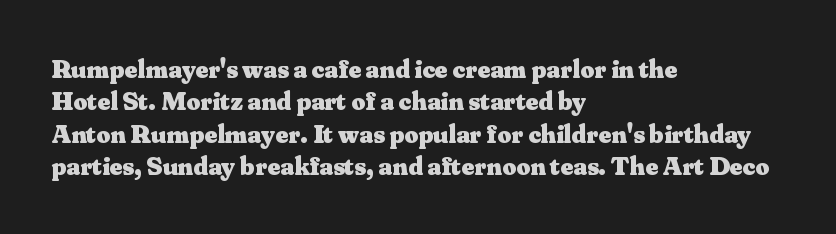
Q: Is the text bold? A: Yes.
Q: Is the text italic (slanted)? A: No, it is upright.
Q: Is the text underlined? A: No.
Q: How is the paragraph aligned? A: Left-aligned.
Q: Is the spacing between letters normal or unusually wide? A: Normal.
